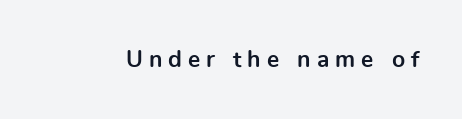
Q: Is the text bold? A: Yes.
Q: Is the text italic (slanted)? A: No, it is upright.
Q: Is the text underlined? A: No.
Q: Is the spacing between letters normal or unusually wide? A: Unusually wide.
